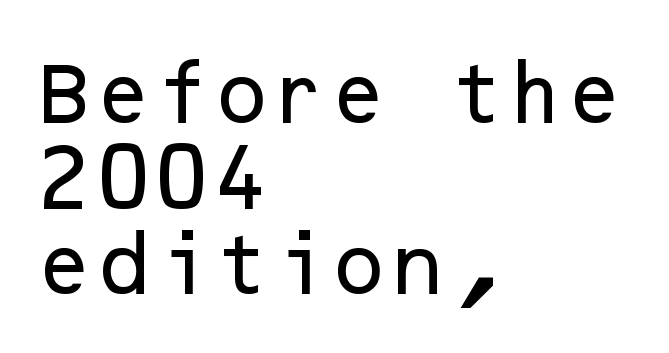
The paragraph has a hard left edge and a soft right edge. Look at the bottom of the vertical strokes: they stop flat, with no serifs. Words appear dense and cohesive because spacing is normal. The rows are spaced the way most documents space them.
